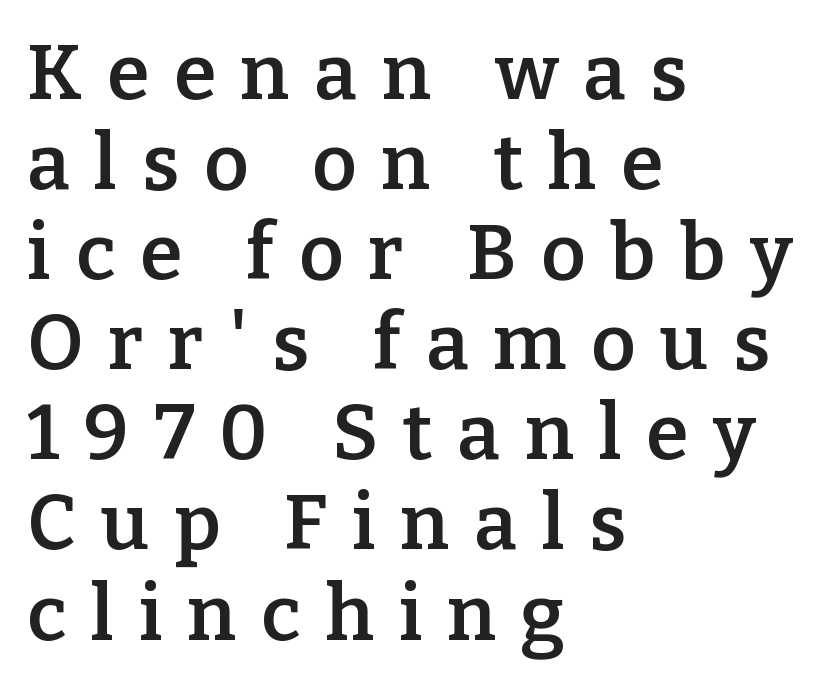
Does the type have serifs? Yes, each stem ends in a small foot. These lines stack with their left ends in a neat column. The passage shown is not underscored anywhere. The lettering holds an erect, upright posture throughout. These lines are rendered in a variable-pitch font.
